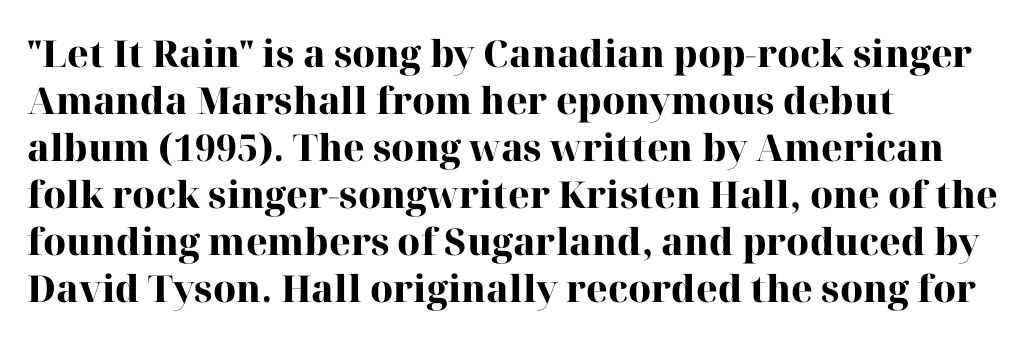
The letters stand upright; this is a roman face. The passage shown is typed in a proportional face where columns would drift. This sample keeps an unexceptional amount of space between lines. Nobody drew a line under any word here.
